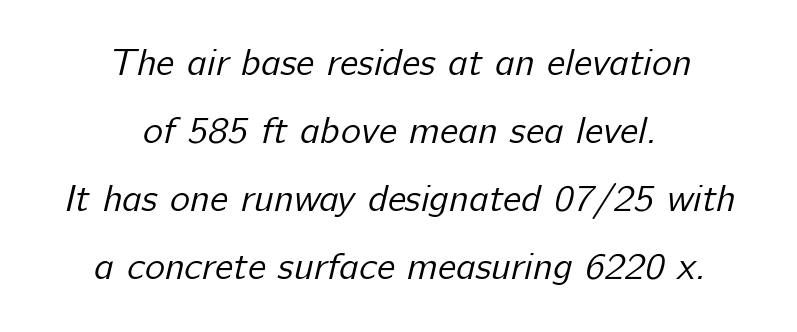
{"serif": "no", "bold": "no", "weight": "regular", "width": "normal", "stroke_contrast": "low", "x_height": "medium", "monospaced": "no", "underline": "no", "align": "center", "line_spacing_ratio": 1.79, "letter_spacing": "normal", "letter_spacing_em": 0.0, "glyph_px": 38}
